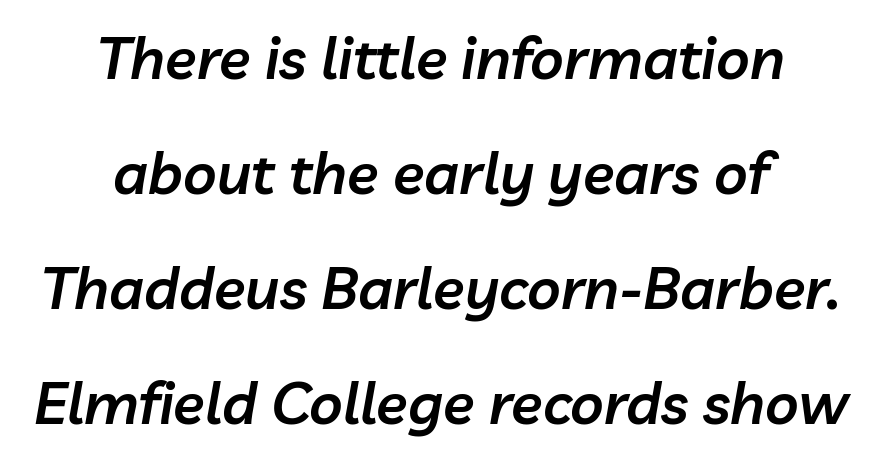
{"italic": "yes", "lean": "right", "slant_degrees": 10, "bold": "semi", "weight": "semibold", "width": "normal", "stroke_contrast": "low", "x_height": "medium", "monospaced": "no", "underline": "no", "align": "center", "line_spacing": "loose", "line_spacing_ratio": 1.98, "letter_spacing": "normal", "letter_spacing_em": 0.0, "glyph_px": 58}
